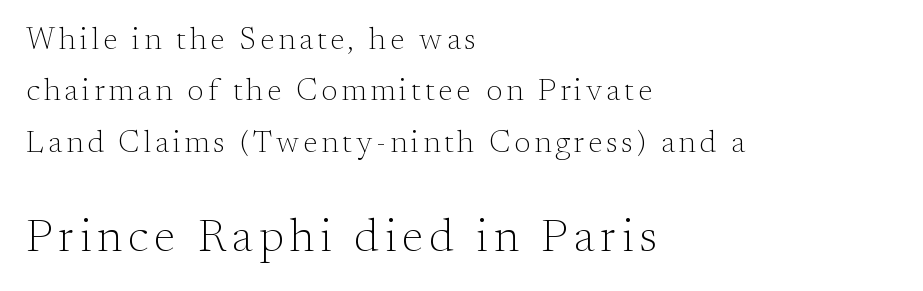
Size hierarchy here favors the trailing block over the leading one. The passage shown is typed in a proportional face where columns would drift. Bold? No — there's no thickening of the strokes. This is roman type, the default non-slanted kind. Students, observe: this is what conventionally led text looks like.
